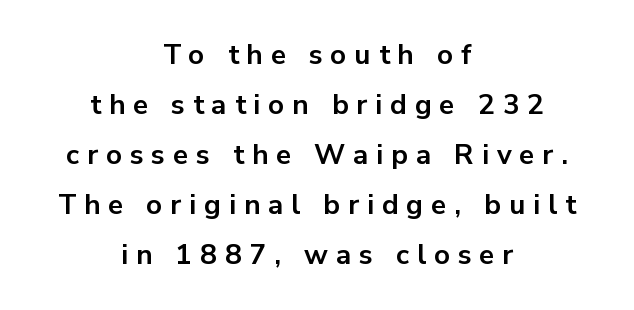
The gaps between neighbouring characters are conspicuously large. These lines are rendered in a variable-pitch font. This is heavy type, rendered in bold. Ascenders rise straight up at ninety degrees. Is the block centered? Yes — each line is placed symmetrically about the middle.
